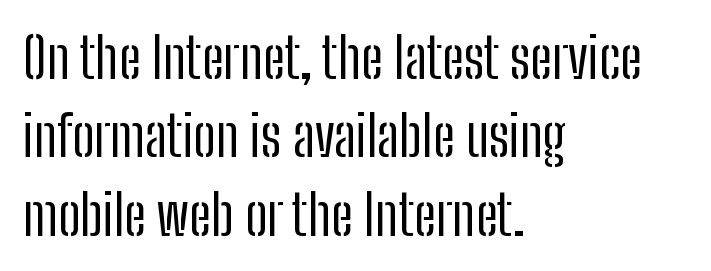
The image shows 56 px regular-weight, condensed sans-serif type, upright; set left-aligned, normal line spacing (1.4x), normal letter spacing, not underlined; low stroke contrast and a medium x-height.
